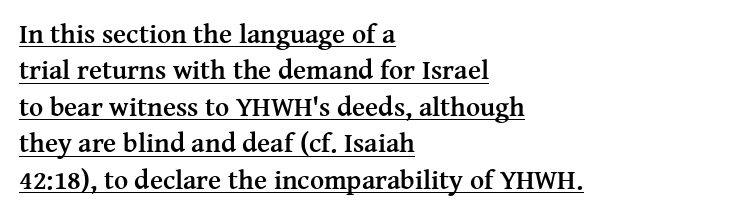
The image shows 27 px bold type, upright; set left-aligned, normal line spacing (1.35x), normal letter spacing, underlined.
